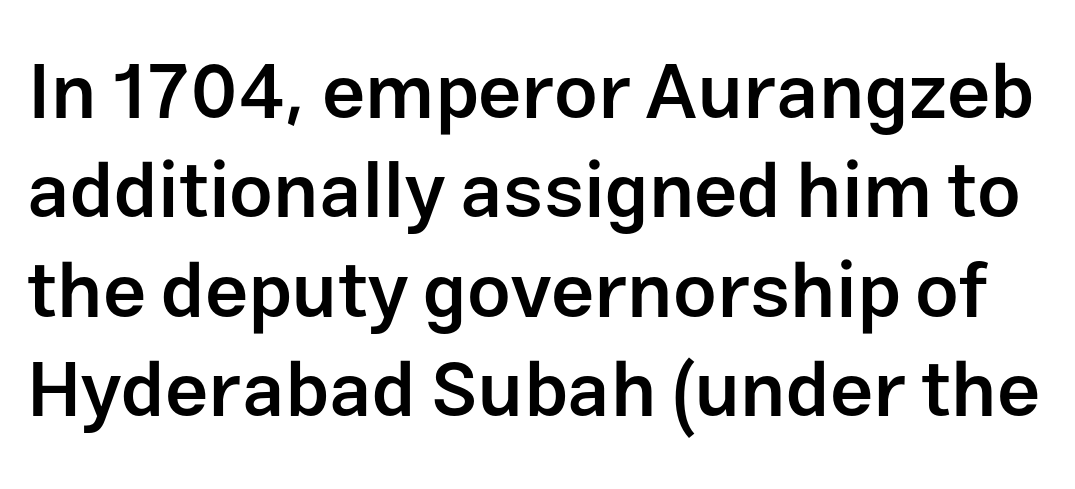
Q: Is the text bold? A: Semi-bold.
Q: Is the text italic (slanted)? A: No, it is upright.
Q: Is the typeface a serif or a sans-serif typeface? A: Sans-serif.
Q: Is the text underlined? A: No.
Q: Is the spacing between letters normal or unusually wide? A: Normal.
Q: Is the spacing between lines tight, normal or loose? A: Normal.
Q: Width (condensed, normal, or wide)? A: Normal.
Q: Stroke contrast? A: Low.
Q: x-height? A: Medium.
Q: Monospaced? A: No.
